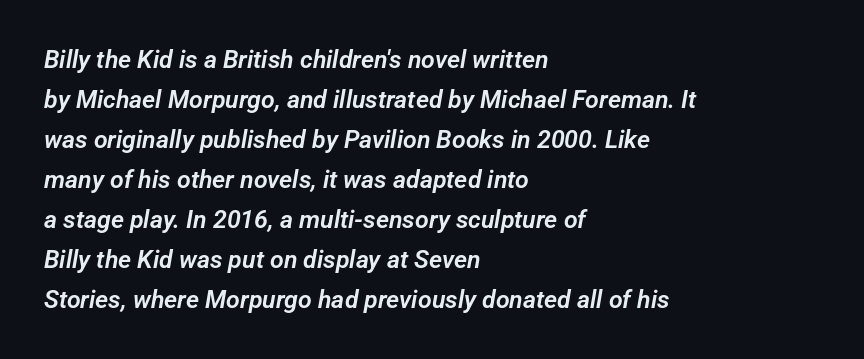
The specimen omits any rule beneath the text block's lines. A student would call this left alignment; a typographer would say flush left, rag right. Standard letterfit; no display-style spreading of the glyphs. Honestly, the row spacing looks completely unremarkable.
